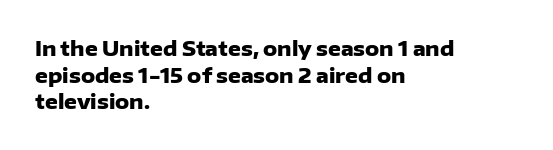
The image shows 20 px bold type, upright; set left-aligned, normal line spacing (1.33x), normal letter spacing, not underlined.
